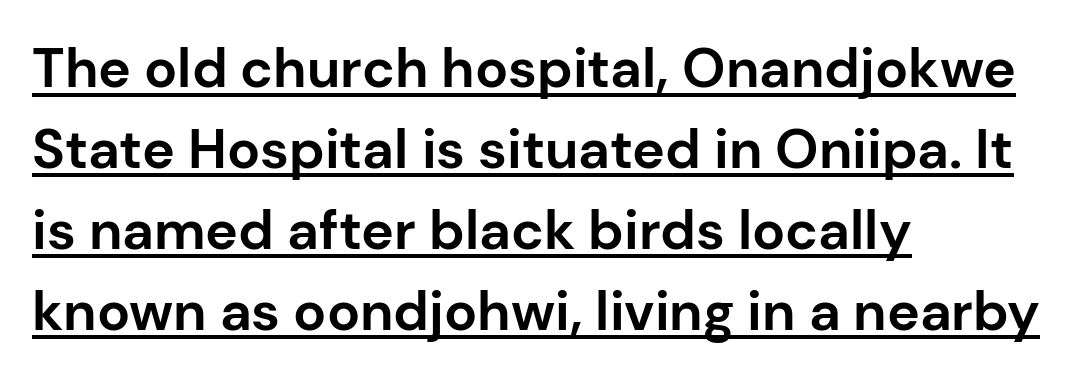
The image shows 55 px bold sans-serif type, upright; set left-aligned, normal line spacing (1.47x), normal letter spacing, underlined; low stroke contrast and a medium x-height.
